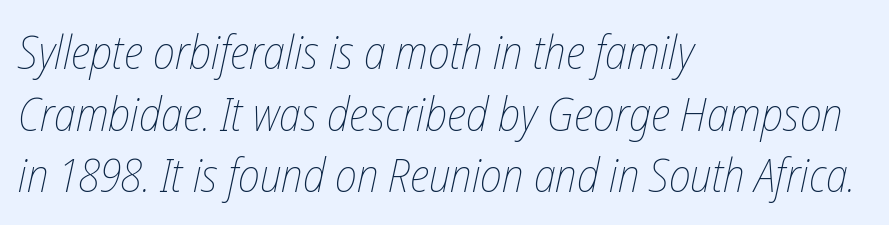
Look at the tracking — it's just the regular setting, nothing added. This rendering features lettering with no underline. These lines were composed using italics. The letterforms sit at book weight or below.
